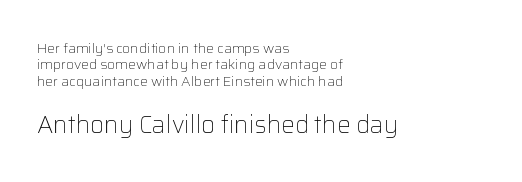
Q: Is the text bold? A: No.
Q: Is the text italic (slanted)? A: No, it is upright.
Q: Is the text underlined? A: No.
Q: How is the paragraph aligned? A: Left-aligned.
Q: Is the spacing between letters normal or unusually wide? A: Normal.
Q: Which block of text is set in a larger size, the first (top) or the second (bottom)? A: The second (bottom) one.
